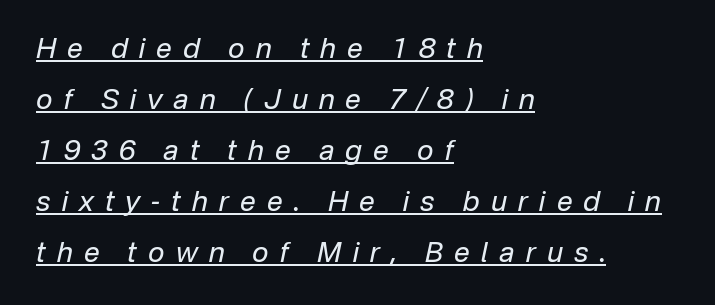
{"italic": "yes", "lean": "right", "slant_degrees": 12, "bold": "no", "weight": "regular", "width": "normal", "stroke_contrast": "low", "x_height": "medium", "monospaced": "no", "underline": "yes", "align": "left", "line_spacing_ratio": 1.82, "letter_spacing": "wide", "letter_spacing_em": 0.4, "glyph_px": 28}
